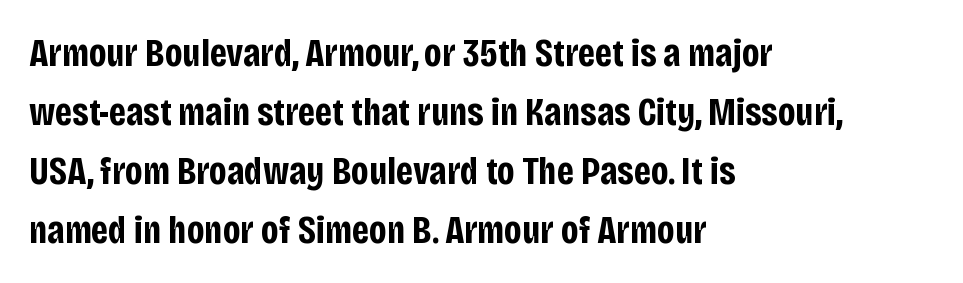
Q: Is the text bold? A: Yes.
Q: Is the text italic (slanted)? A: No, it is upright.
Q: Is the typeface a serif or a sans-serif typeface? A: Sans-serif.
Q: Is the text underlined? A: No.
Q: How is the paragraph aligned? A: Left-aligned.
Q: Is the spacing between letters normal or unusually wide? A: Normal.
Q: Is the spacing between lines tight, normal or loose? A: Normal.
Q: Width (condensed, normal, or wide)? A: Condensed.
Q: Stroke contrast? A: Low.
Q: x-height? A: Large.
Q: Monospaced? A: No.
